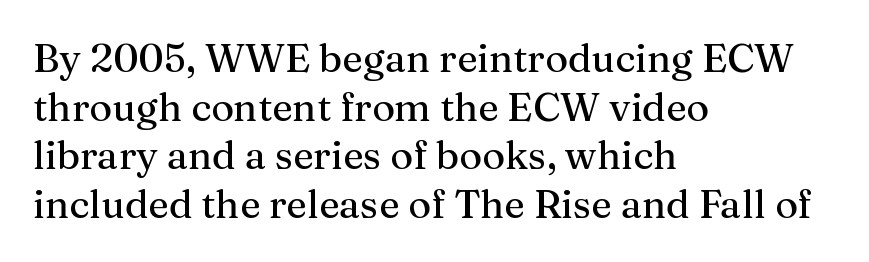
The image shows 39 px serif type, upright; set left-aligned, normal line spacing (1.25x), normal letter spacing, not underlined; medium stroke contrast and a medium x-height.
